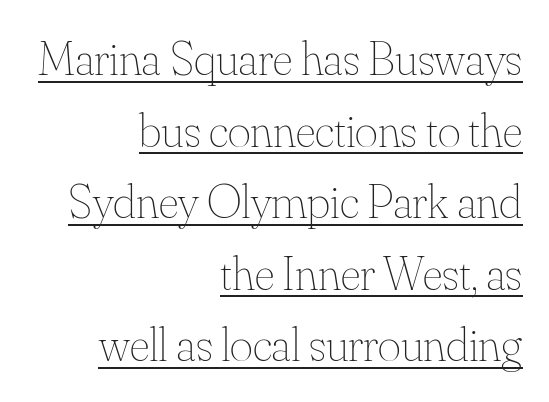
Q: Is the text bold? A: No.
Q: Is the text italic (slanted)? A: No, it is upright.
Q: Is the text underlined? A: Yes.
Q: How is the paragraph aligned? A: Right-aligned.
Q: Is the spacing between letters normal or unusually wide? A: Normal.
Q: Is the spacing between lines tight, normal or loose? A: Normal.
Q: Width (condensed, normal, or wide)? A: Normal.
Q: Stroke contrast? A: Medium.
Q: x-height? A: Small.
Q: Monospaced? A: No.
